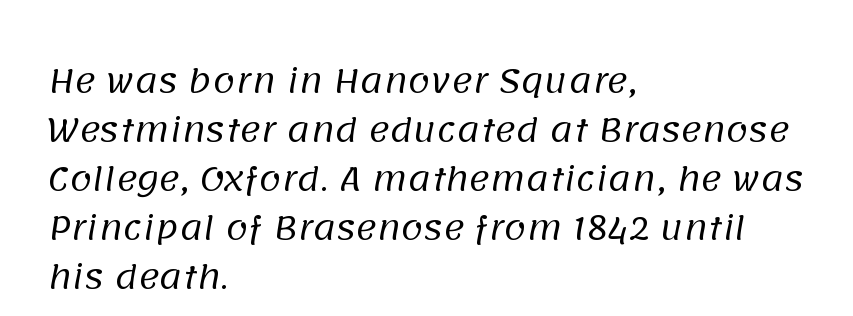
The image shows 32 px regular-weight sans-serif type; set left-aligned, normal line spacing (1.53x), normal letter spacing, not underlined; low stroke contrast and a large x-height.
